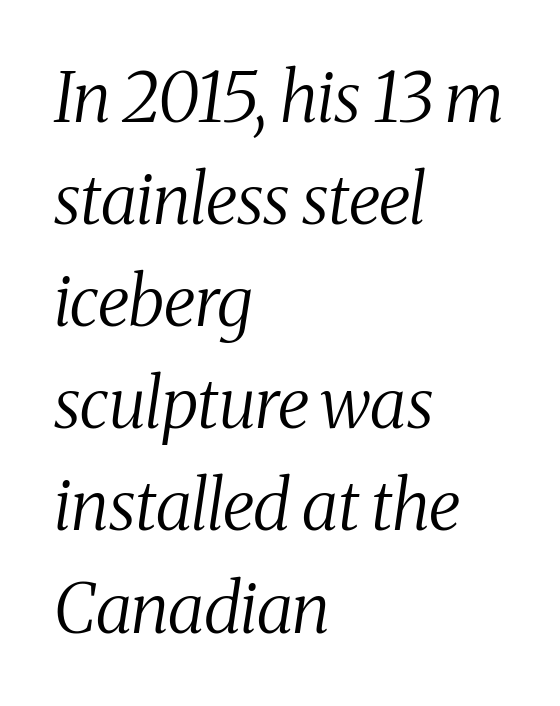
The image shows 69 px regular-weight, condensed serif type, italic (leaning right); set left-aligned, normal line spacing (1.48x), normal letter spacing, not underlined; medium stroke contrast and a medium x-height.
